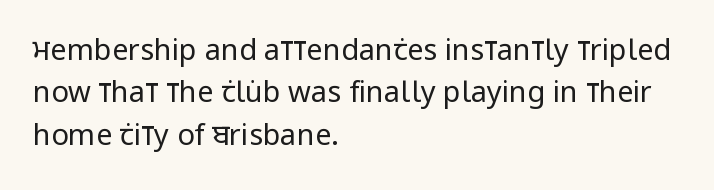
Is this a fixed-width face? No — the glyphs have proportional, varying widths. The gaps between neighbouring characters are ordinary and unremarkable. Weight class: somewhere from thin through regular. The font family rendered here belongs to the sans-serif group. Style check: upright.
